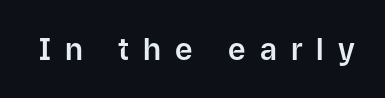
Is this a fixed-width face? No — the glyphs have proportional, varying widths. Look at the bottom of the vertical strokes: they stop flat, with no serifs. Spacing between characters has been opened up far beyond the box default. The type sits square on the baseline with zero lean. The foot of each line stays bare and open.
